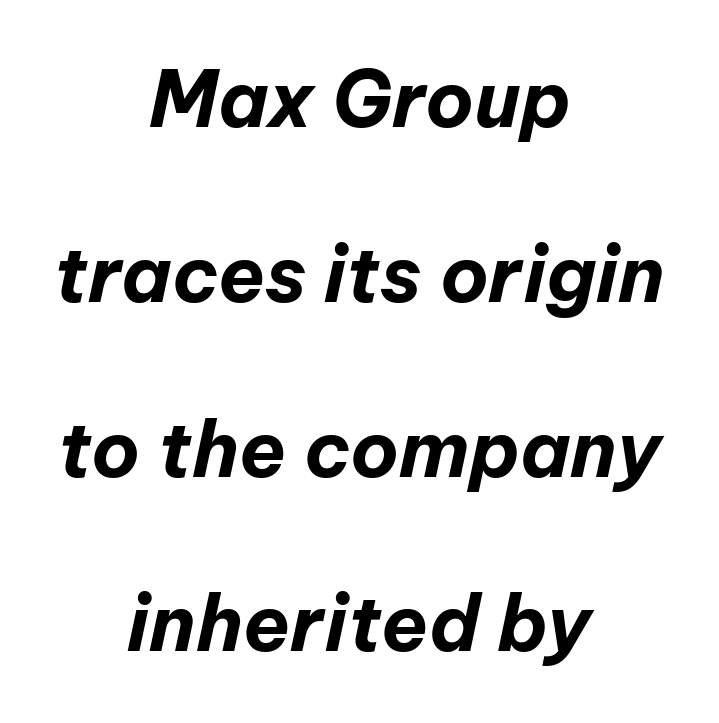
The image shows 77 px bold type, italic (leaning right); set centered, loose line spacing (2.27x), normal letter spacing, not underlined; low stroke contrast and a medium x-height.
